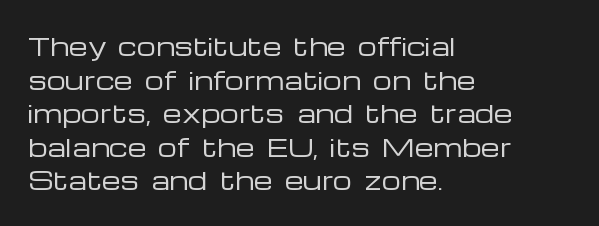
Q: Is the text bold? A: No.
Q: Is the text italic (slanted)? A: No, it is upright.
Q: Is the text underlined? A: No.
Q: How is the paragraph aligned? A: Left-aligned.
Q: Is the spacing between letters normal or unusually wide? A: Normal.
Q: Is the spacing between lines tight, normal or loose? A: Normal.
